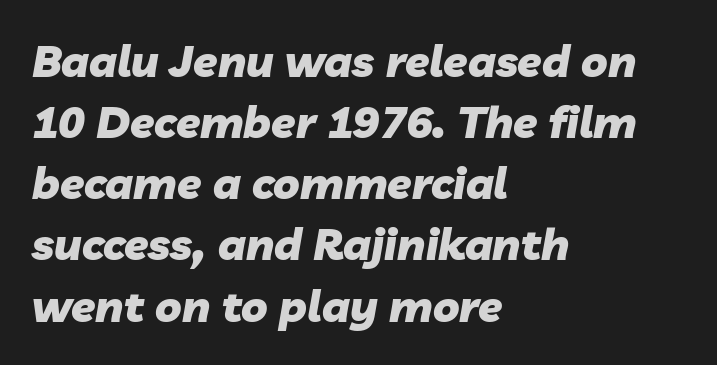
Q: Is the text bold? A: Yes.
Q: Is the text italic (slanted)? A: Yes, it leans right by about 10 degrees.
Q: Is the text underlined? A: No.
Q: How is the paragraph aligned? A: Left-aligned.
Q: Is the spacing between letters normal or unusually wide? A: Normal.
Q: Is the spacing between lines tight, normal or loose? A: Normal.
Q: Width (condensed, normal, or wide)? A: Normal.
Q: Stroke contrast? A: Low.
Q: x-height? A: Medium.
Q: Monospaced? A: No.
